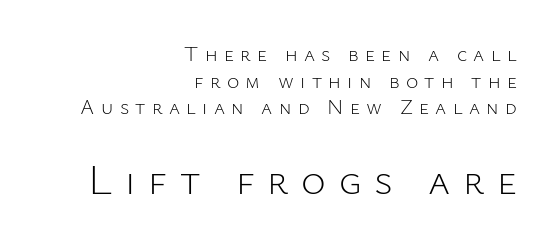
Q: Is the text bold? A: No.
Q: Is the text italic (slanted)? A: No, it is upright.
Q: Is the typeface a serif or a sans-serif typeface? A: Sans-serif.
Q: Is the text underlined? A: No.
Q: How is the paragraph aligned? A: Right-aligned.
Q: Is the spacing between letters normal or unusually wide? A: Unusually wide.
Q: Is the spacing between lines tight, normal or loose? A: Normal.
Q: Which block of text is set in a larger size, the first (top) or the second (bottom)? A: The second (bottom) one.
Q: Width (condensed, normal, or wide)? A: Normal.
Q: Stroke contrast? A: Low.
Q: x-height? A: Medium.
Q: Monospaced? A: No.
